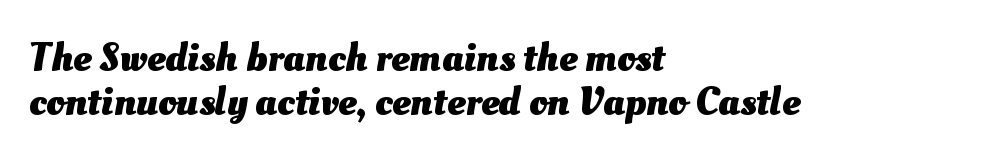
This rendering features lettering with no underline. Default kerning and tracking; the words read as compact shapes. Interline gaps are noticeably narrow in this sample. This sample has the flowing, uneven cadence of proportional lettering.
